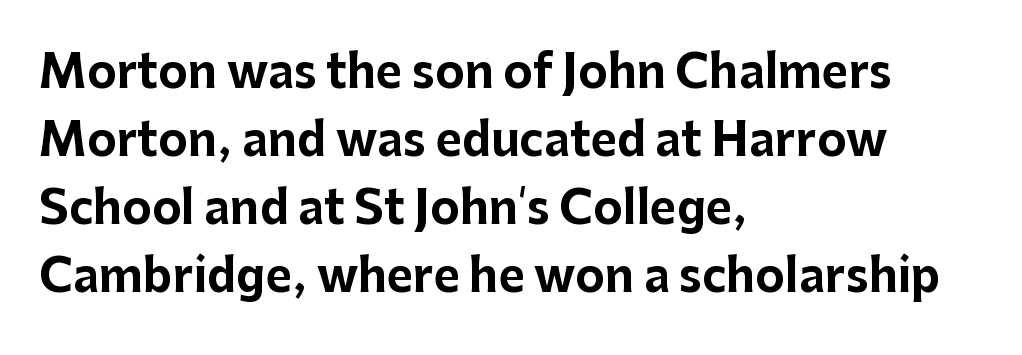
The image shows 45 px bold sans-serif type, upright; set left-aligned, normal line spacing (1.51x), normal letter spacing, not underlined; low stroke contrast and a medium x-height.
